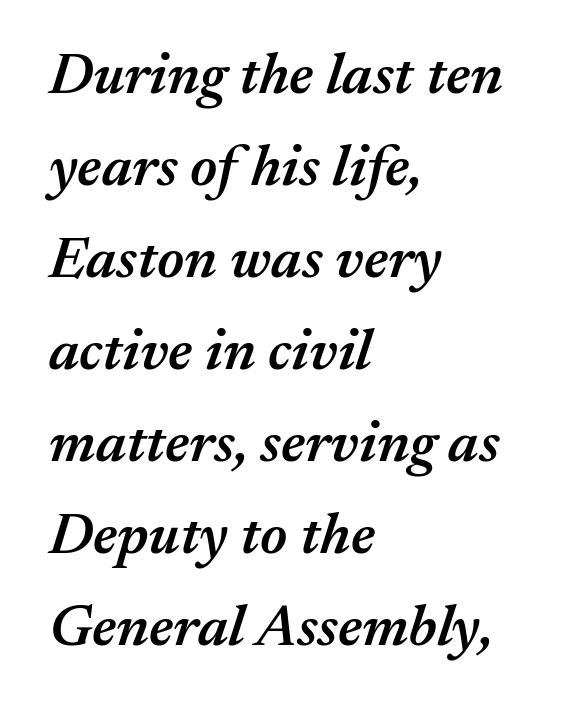
Heft: intermediate — a semibold. Looks like regular typesetting: each glyph gets only the width it needs. A clean baseline with only descenders dipping below it. The rows are spaced the way most documents space them. Compared with ordinary roman type, these characters are visibly tilted.
